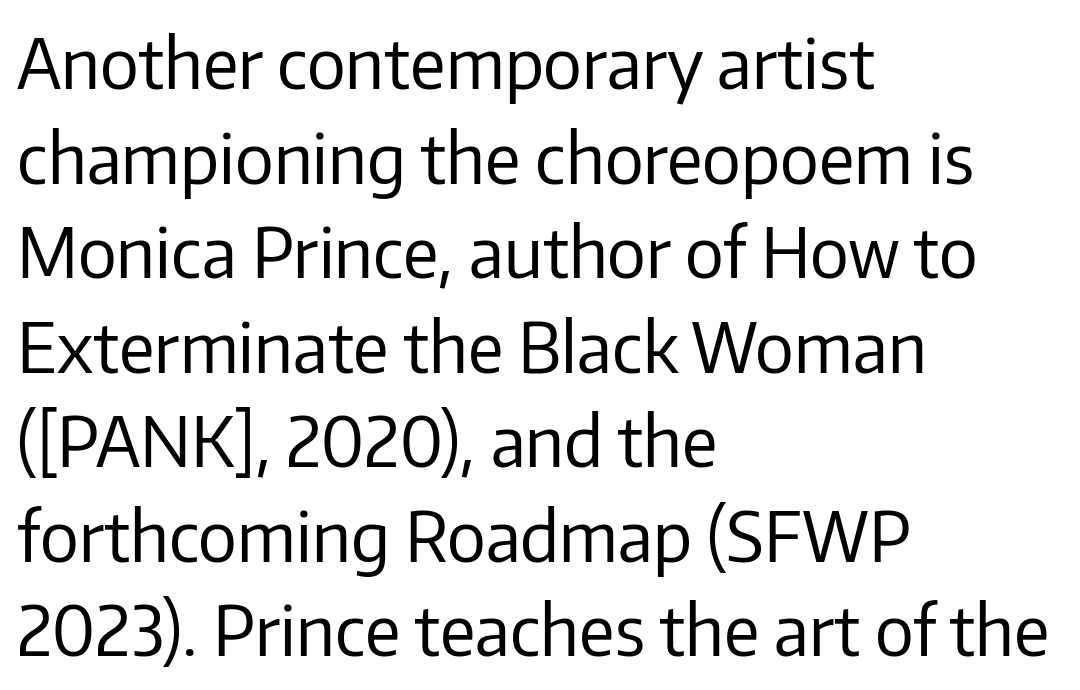
Q: Is the text bold? A: No.
Q: Is the text italic (slanted)? A: No, it is upright.
Q: Is the typeface a serif or a sans-serif typeface? A: Sans-serif.
Q: Is the text underlined? A: No.
Q: How is the paragraph aligned? A: Left-aligned.
Q: Is the spacing between letters normal or unusually wide? A: Normal.
Q: Is the spacing between lines tight, normal or loose? A: Normal.
Q: Width (condensed, normal, or wide)? A: Normal.
Q: Stroke contrast? A: Low.
Q: x-height? A: Medium.
Q: Monospaced? A: No.
